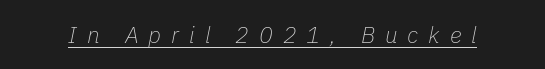
{"italic": "yes", "lean": "right", "slant_degrees": 11, "bold": "no", "underline": "yes", "letter_spacing": "wide", "letter_spacing_em": 0.43, "glyph_px": 23}
